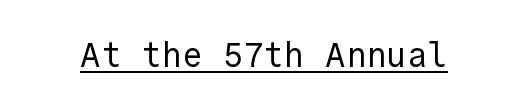
Q: Is the text bold? A: No.
Q: Is the text italic (slanted)? A: No, it is upright.
Q: Is the typeface a serif or a sans-serif typeface? A: Sans-serif.
Q: Is the text underlined? A: Yes.
Q: Is the spacing between letters normal or unusually wide? A: Normal.
Q: Width (condensed, normal, or wide)? A: Normal.
Q: x-height? A: Medium.
